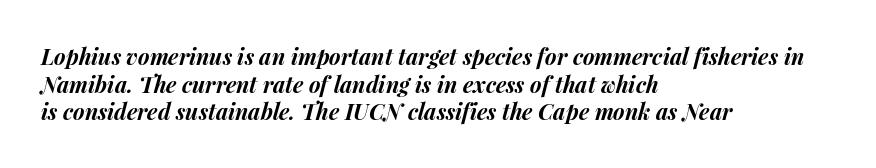
The passage shown leans; its letterforms are oblique. These lines keep a tight, regular rhythm from letter to letter. Compared with a centered layout, this one pins lines to the left instead. The rendering uses a bold face; every stroke is thick and dark. Honestly, there is no underline to notice here at all.
